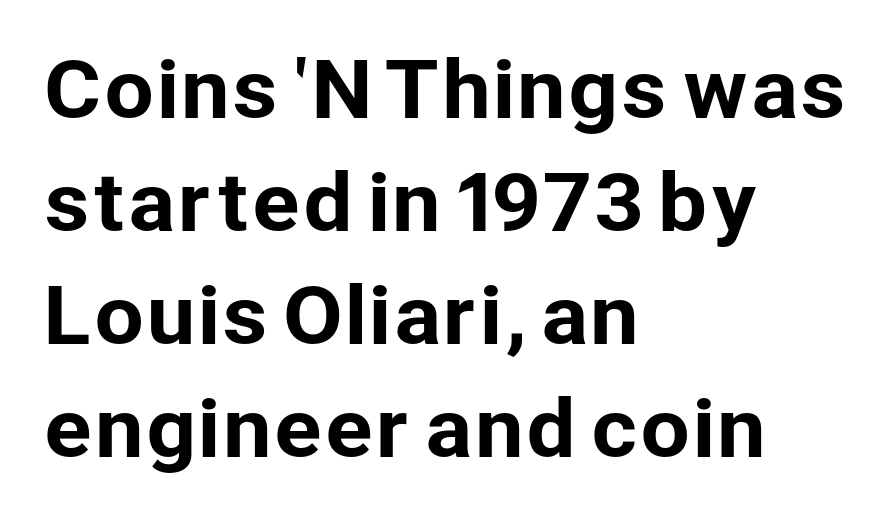
{"serif": "no", "italic": "no", "width": "normal", "stroke_contrast": "low", "x_height": "medium", "monospaced": "no", "underline": "no", "align": "left", "line_spacing": "normal", "line_spacing_ratio": 1.43, "letter_spacing": "normal", "letter_spacing_em": 0.0, "glyph_px": 79}
